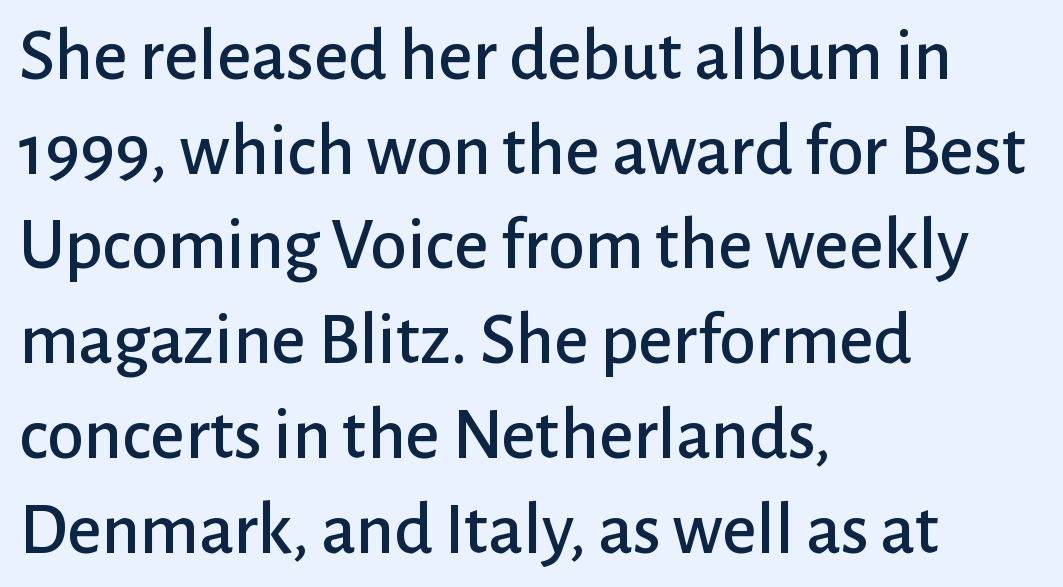
The image shows 74 px sans-serif type, upright; set left-aligned, normal line spacing (1.28x), normal letter spacing, not underlined; low stroke contrast and a medium x-height.
